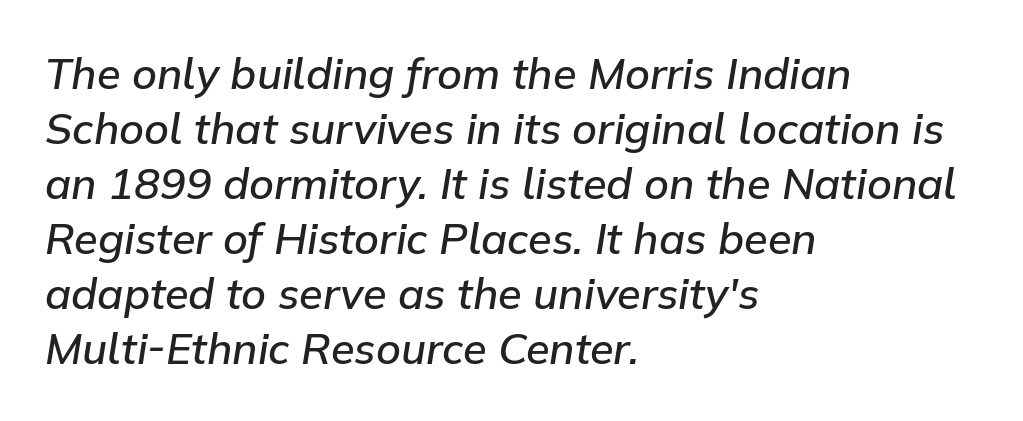
The image shows 43 px semibold type, italic (leaning right); set left-aligned, normal line spacing (1.28x), normal letter spacing, not underlined; low stroke contrast and a medium x-height.
